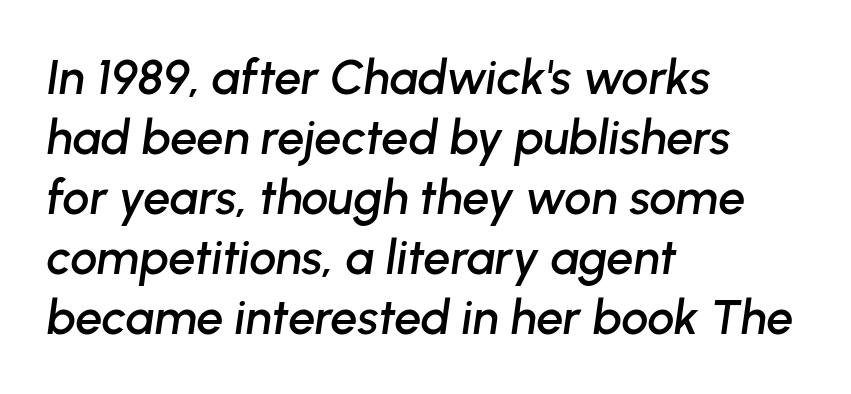
{"italic": "yes", "lean": "right", "slant_degrees": 8, "width": "normal", "stroke_contrast": "low", "x_height": "medium", "monospaced": "no", "underline": "no", "align": "left", "line_spacing": "normal", "line_spacing_ratio": 1.25, "letter_spacing": "normal", "letter_spacing_em": 0.0, "glyph_px": 48}
